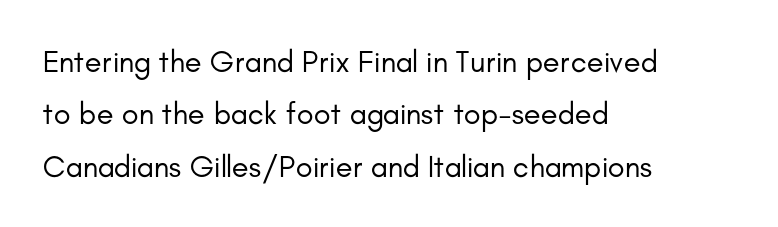
Q: Is the text bold? A: No.
Q: Is the text italic (slanted)? A: No, it is upright.
Q: Is the typeface a serif or a sans-serif typeface? A: Sans-serif.
Q: Is the text underlined? A: No.
Q: How is the paragraph aligned? A: Left-aligned.
Q: Is the spacing between letters normal or unusually wide? A: Normal.
Q: Is the spacing between lines tight, normal or loose? A: Normal.
Q: Width (condensed, normal, or wide)? A: Normal.
Q: Stroke contrast? A: Low.
Q: x-height? A: Small.
Q: Monospaced? A: No.
